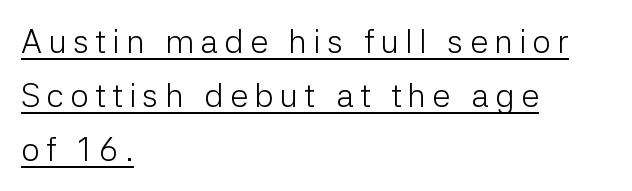
The image shows 33 px light sans-serif type, upright; set left-aligned, normal line spacing (1.64x), underlined; low stroke contrast and a medium x-height.
